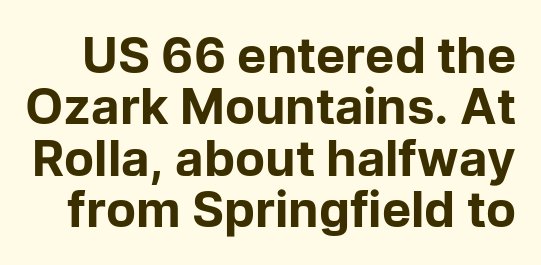
The image shows 49 px bold sans-serif type, upright; set tight line spacing (1.05x), normal letter spacing, not underlined; low stroke contrast and a medium x-height.
